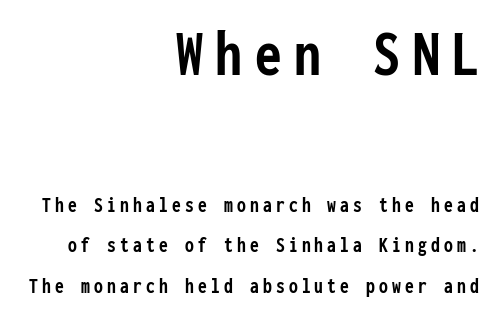
Q: Is the text bold? A: Yes.
Q: Is the text italic (slanted)? A: No, it is upright.
Q: Is the typeface a serif or a sans-serif typeface? A: Sans-serif.
Q: Is the text underlined? A: No.
Q: How is the paragraph aligned? A: Right-aligned.
Q: Which block of text is set in a larger size, the first (top) or the second (bottom)? A: The first (top) one.
Q: Width (condensed, normal, or wide)? A: Condensed.
Q: Stroke contrast? A: Low.
Q: x-height? A: Medium.
Q: Monospaced? A: Yes.
